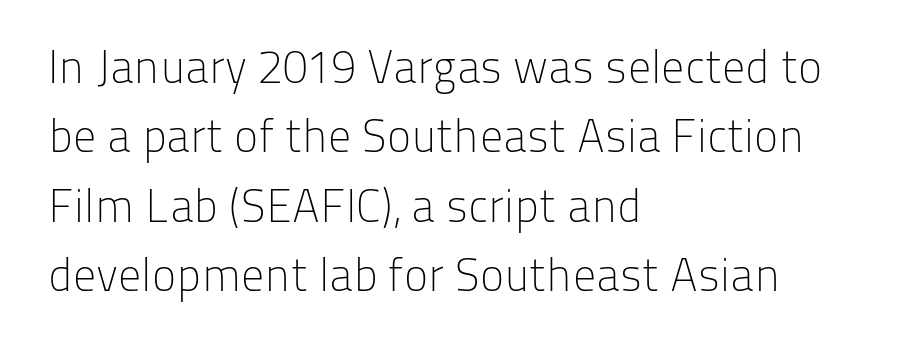
{"serif": "no", "italic": "no", "bold": "no", "weight": "light", "width": "normal", "stroke_contrast": "low", "x_height": "medium", "monospaced": "no", "underline": "no", "align": "left", "line_spacing": "normal", "line_spacing_ratio": 1.51, "letter_spacing": "normal", "letter_spacing_em": 0.0, "glyph_px": 46}
